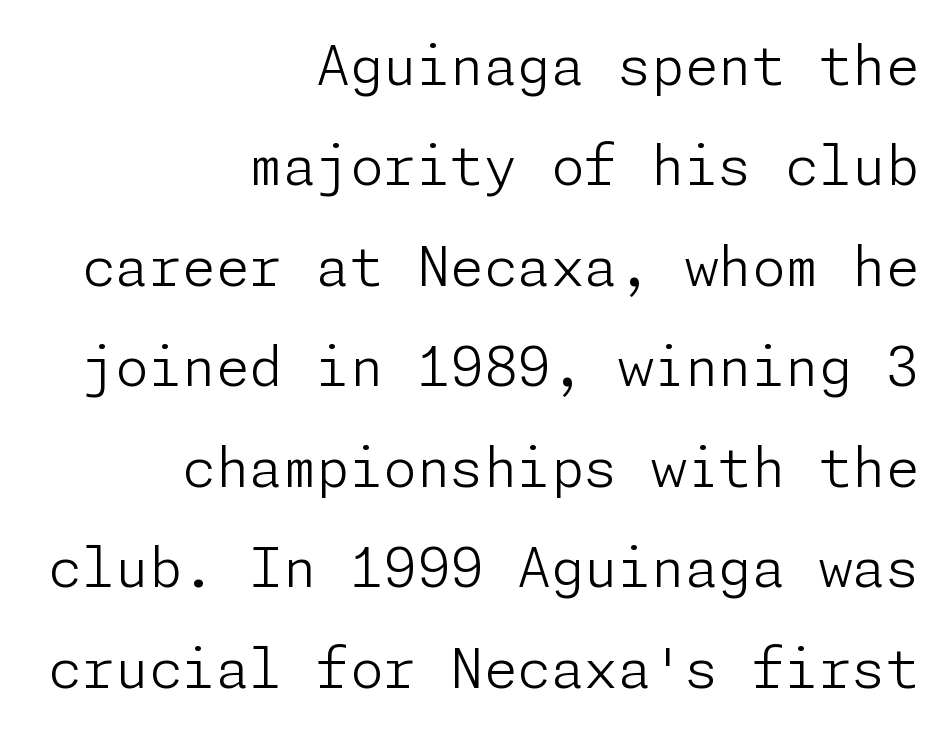
The image shows 54 px light sans-serif type, upright; set right-aligned, line spacing 1.86x, normal letter spacing, not underlined; low stroke contrast and a medium x-height.
